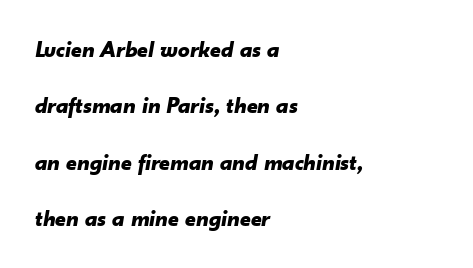
Q: Is the text bold? A: Yes.
Q: Is the text italic (slanted)? A: Yes, it leans right by about 10 degrees.
Q: Is the text underlined? A: No.
Q: How is the paragraph aligned? A: Left-aligned.
Q: Is the spacing between letters normal or unusually wide? A: Normal.
Q: Is the spacing between lines tight, normal or loose? A: Loose.
